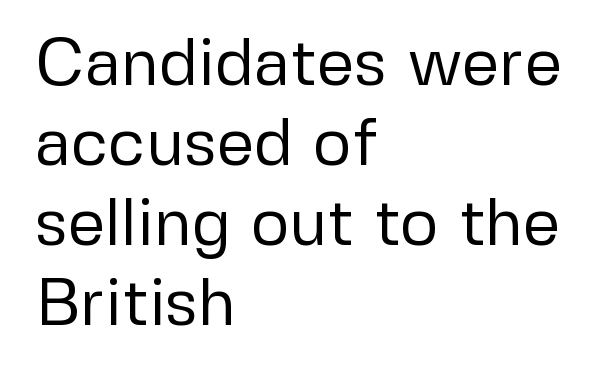
Plain, unruled lines of type. Weight: in the light-to-regular range. Spacing verdict: proportional, widths tailored to each character. No extra tracking has been applied to these lines.
